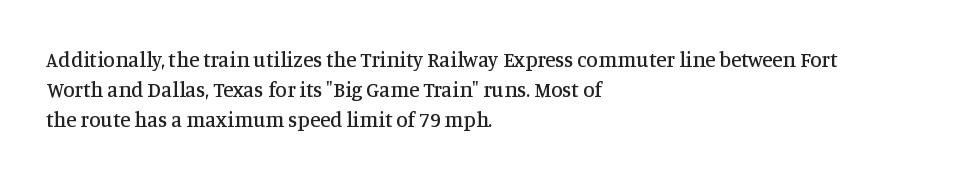
The lines sit at an ordinary, default distance from one another. In terms of posture, this sample is upright. What stands out about the letter spacing? Nothing — it is the standard amount. Leftover space on each line is placed entirely after the last word. Check the space under the baseline: it is left empty.
